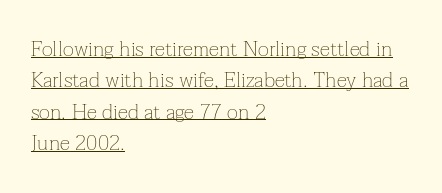
Q: Is the text bold? A: No.
Q: Is the text italic (slanted)? A: No, it is upright.
Q: Is the text underlined? A: Yes.
Q: How is the paragraph aligned? A: Left-aligned.
Q: Is the spacing between letters normal or unusually wide? A: Normal.
Q: Is the spacing between lines tight, normal or loose? A: Normal.
